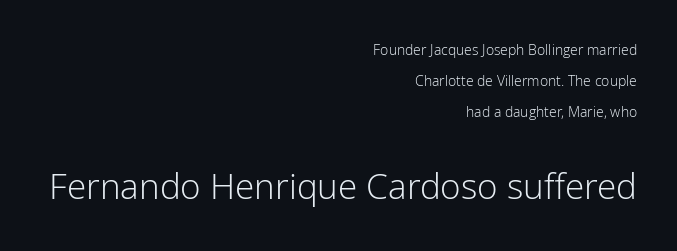
The gaps between neighbouring characters are ordinary and unremarkable. Size contrast runs from small at the top to large at the bottom. Counters stay open thanks to moderate or lighter strokes. Character widths vary here, with narrow letters taking less room than wide ones.
